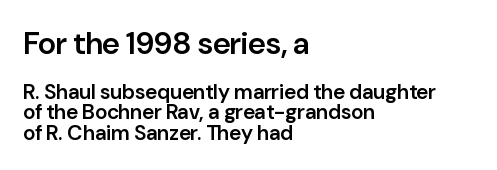
The image shows 31 px semibold sans-serif type, upright; set left-aligned, tight line spacing (0.97x), normal letter spacing, not underlined; the first (top) block is 1.48x larger; low stroke contrast and a medium x-height.
